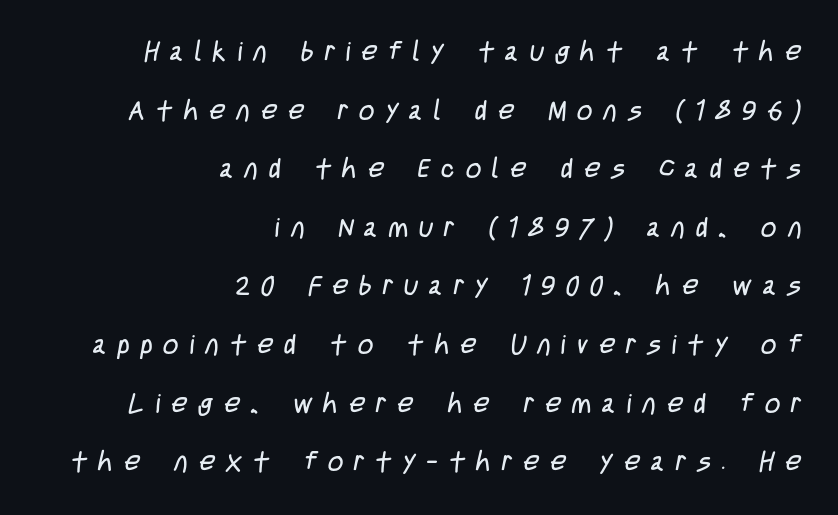
{"bold": "no", "underline": "no", "align": "right", "line_spacing": "loose", "line_spacing_ratio": 2.17, "letter_spacing": "wide", "letter_spacing_em": 0.41, "glyph_px": 27}
